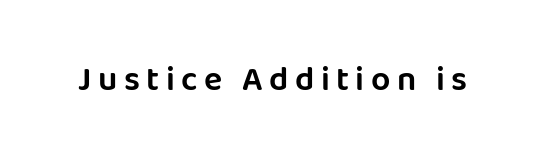
Q: Is the text italic (slanted)? A: No, it is upright.
Q: Is the typeface a serif or a sans-serif typeface? A: Sans-serif.
Q: Is the text underlined? A: No.
Q: Width (condensed, normal, or wide)? A: Normal.
Q: Stroke contrast? A: Low.
Q: x-height? A: Large.
Q: Monospaced? A: No.
